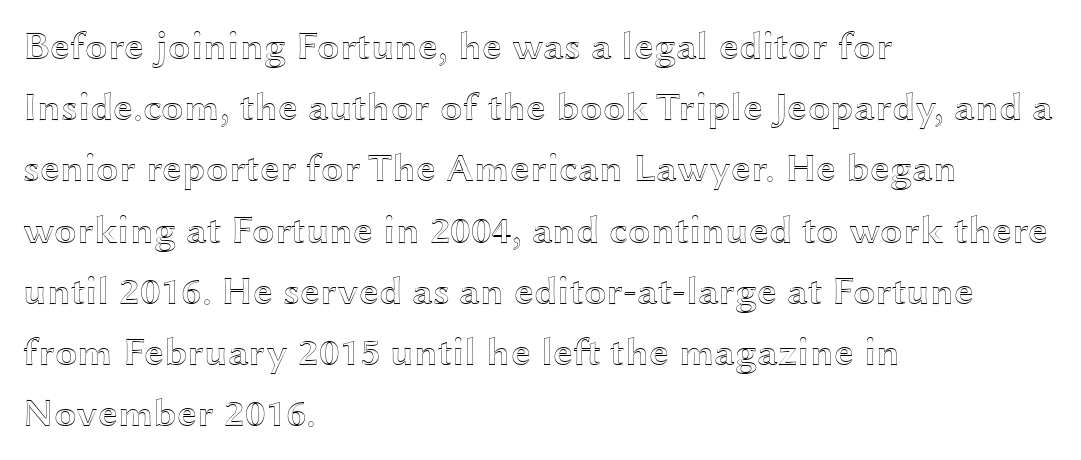
{"italic": "no", "width": "wide", "x_height": "medium", "monospaced": "no", "underline": "no", "align": "left", "line_spacing": "normal", "line_spacing_ratio": 1.53, "letter_spacing": "normal", "letter_spacing_em": 0.0, "glyph_px": 40}
